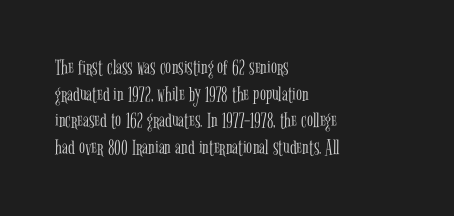
The image shows 22 px text type, upright; set left-aligned, line spacing 1.21x, normal letter spacing, not underlined.
